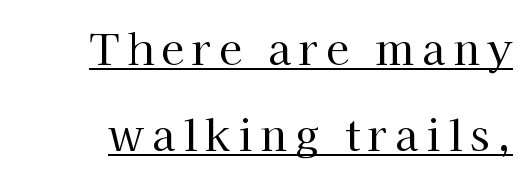
{"serif": "yes", "italic": "no", "bold": "no", "weight": "regular", "width": "normal", "stroke_contrast": "high", "x_height": "medium", "monospaced": "no", "underline": "yes", "line_spacing": "loose", "line_spacing_ratio": 2.05, "glyph_px": 42}
